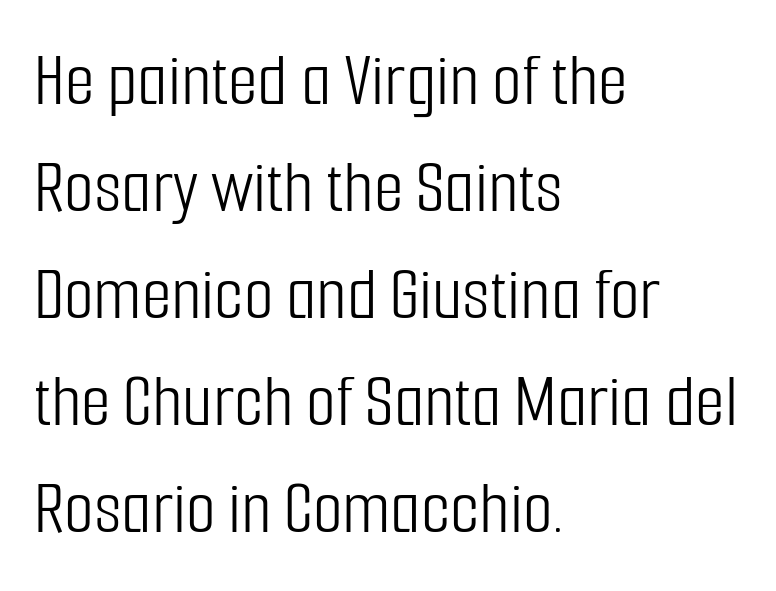
{"serif": "no", "italic": "no", "bold": "no", "weight": "light", "width": "condensed", "stroke_contrast": "low", "x_height": "medium", "monospaced": "no", "underline": "no", "align": "left", "line_spacing": "normal", "line_spacing_ratio": 1.39, "letter_spacing": "normal", "letter_spacing_em": 0.0, "glyph_px": 77}
